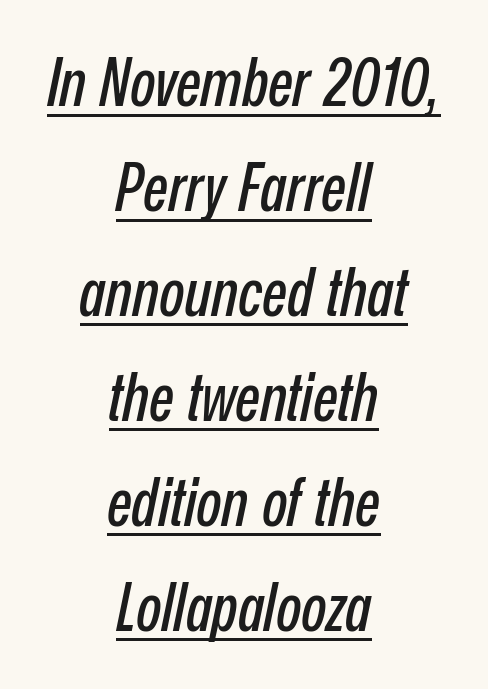
{"italic": "yes", "lean": "right", "slant_degrees": 12, "width": "condensed", "stroke_contrast": "low", "x_height": "medium", "monospaced": "no", "underline": "yes", "align": "center", "line_spacing": "normal", "line_spacing_ratio": 1.59, "letter_spacing": "normal", "letter_spacing_em": 0.0, "glyph_px": 66}
